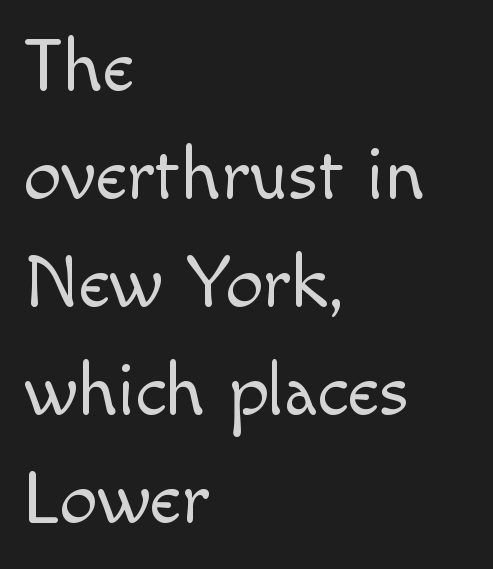
{"serif": "no", "italic": "no", "bold": "no", "weight": "light", "width": "normal", "x_height": "small", "monospaced": "no", "underline": "no", "align": "left", "line_spacing": "normal", "line_spacing_ratio": 1.44, "letter_spacing": "normal", "letter_spacing_em": 0.0, "glyph_px": 75}
